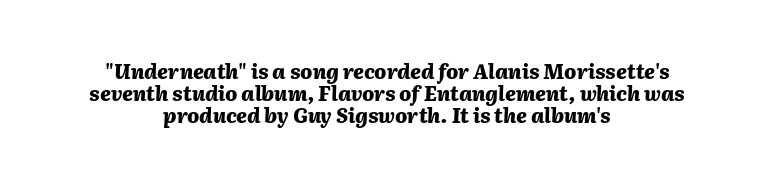
The image shows 20 px bold type, italic (leaning right); set centered, tight line spacing (1.11x), normal letter spacing, not underlined.
